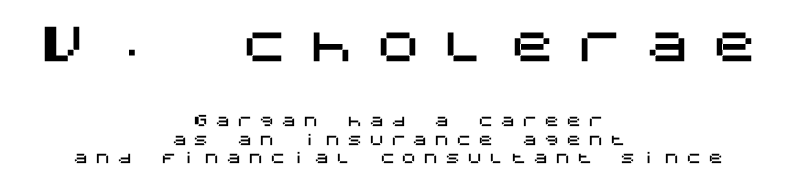
Q: Is the text italic (slanted)? A: No, it is upright.
Q: Is the typeface a serif or a sans-serif typeface? A: Sans-serif.
Q: Is the text underlined? A: No.
Q: How is the paragraph aligned? A: Centered.
Q: Is the spacing between letters normal or unusually wide? A: Unusually wide.
Q: Which block of text is set in a larger size, the first (top) or the second (bottom)? A: The first (top) one.
Q: Width (condensed, normal, or wide)? A: Normal.
Q: Stroke contrast? A: Medium.
Q: x-height? A: Large.
